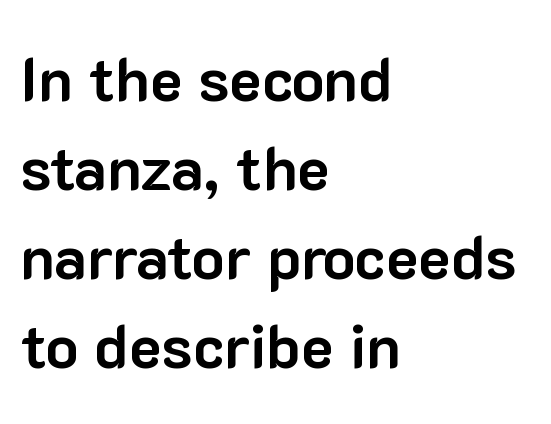
The typesetter chose a ragged-right arrangement here. Quick note: interline space is typical. Proportional: the letters do not fall into vertical columns. Underlining? Definitely not there.
